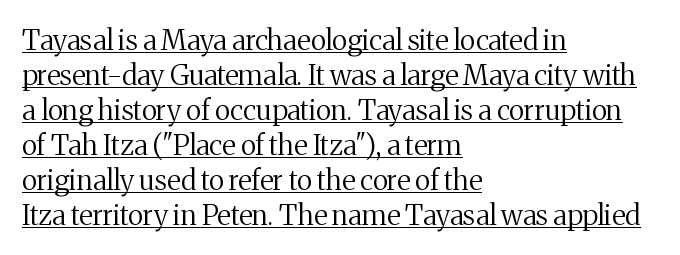
Q: Is the text bold? A: No.
Q: Is the text italic (slanted)? A: No, it is upright.
Q: Is the typeface a serif or a sans-serif typeface? A: Serif.
Q: Is the text underlined? A: Yes.
Q: How is the paragraph aligned? A: Left-aligned.
Q: Is the spacing between letters normal or unusually wide? A: Normal.
Q: Is the spacing between lines tight, normal or loose? A: Normal.
Q: Width (condensed, normal, or wide)? A: Normal.
Q: Stroke contrast? A: Medium.
Q: x-height? A: Medium.
Q: Monospaced? A: No.
